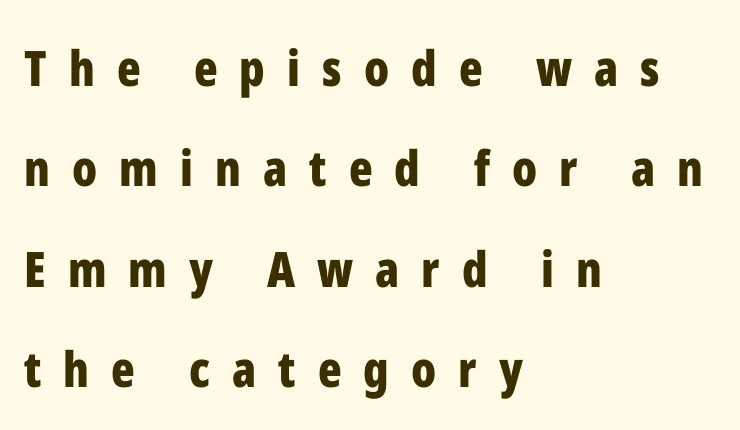
The ragged edge is on the right, which tells us the setting is flush left. This block would shrink considerably if given ordinary leading; it's expanded now. Here the glyphs are tracked loosely, breaking word shapes into spaced letters. This sample has the flowing, uneven cadence of proportional lettering. Posture: upright roman.
